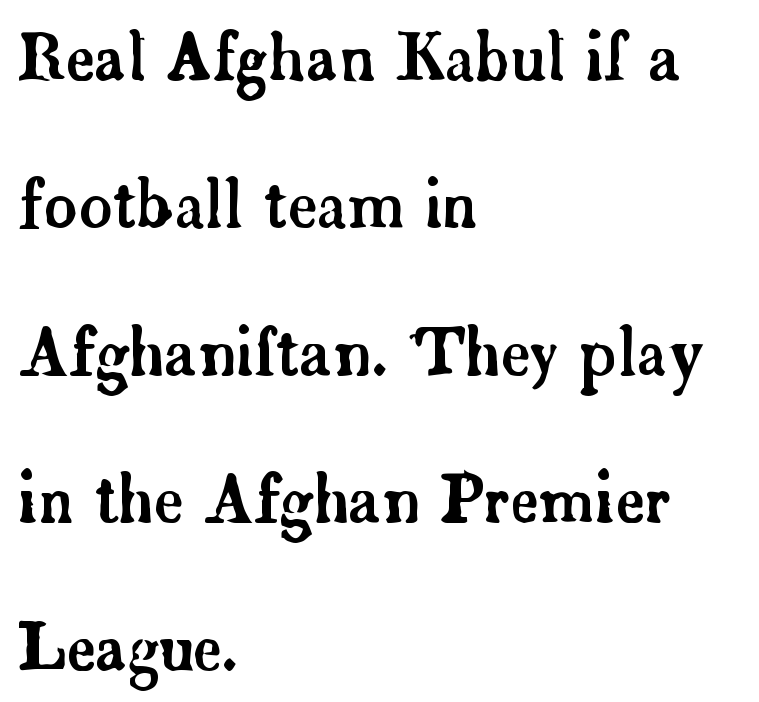
Q: Is the text italic (slanted)? A: No, it is upright.
Q: Is the typeface a serif or a sans-serif typeface? A: Serif.
Q: Is the text underlined? A: No.
Q: How is the paragraph aligned? A: Left-aligned.
Q: Is the spacing between letters normal or unusually wide? A: Normal.
Q: Is the spacing between lines tight, normal or loose? A: Loose.
Q: Width (condensed, normal, or wide)? A: Normal.
Q: Stroke contrast? A: Low.
Q: x-height? A: Small.
Q: Monospaced? A: No.
